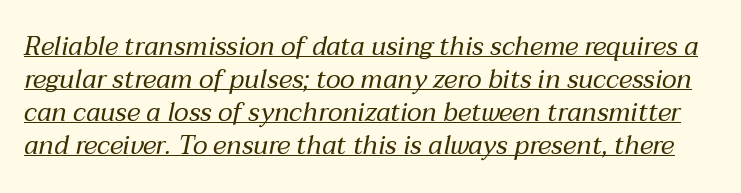
The image shows 26 px text type, italic (leaning right); set normal line spacing (1.27x), normal letter spacing, underlined.
